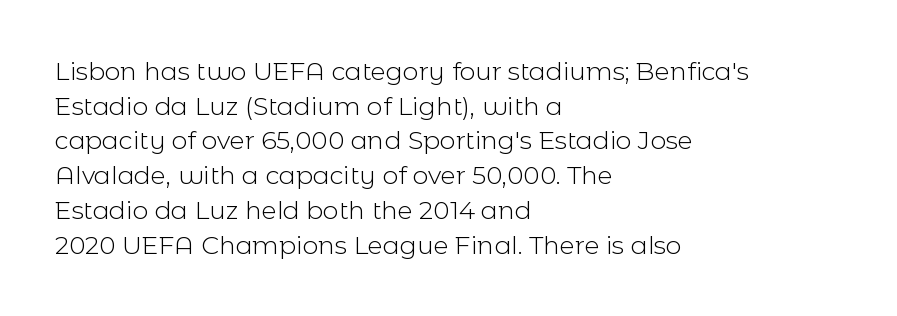
{"italic": "no", "bold": "no", "underline": "no", "align": "left", "line_spacing": "normal", "line_spacing_ratio": 1.39, "letter_spacing": "normal", "letter_spacing_em": 0.0, "glyph_px": 25}
